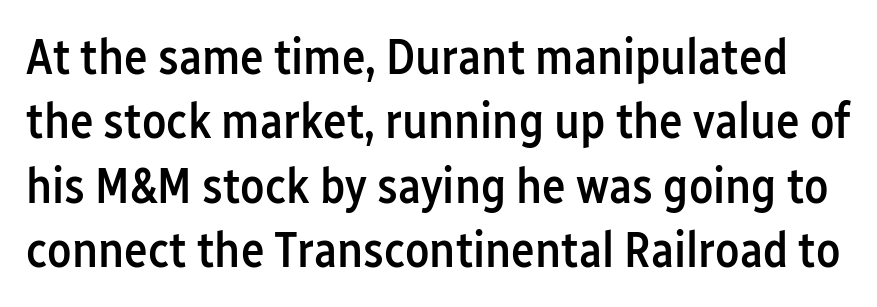
Q: Is the text bold? A: Semi-bold.
Q: Is the text italic (slanted)? A: No, it is upright.
Q: Is the typeface a serif or a sans-serif typeface? A: Sans-serif.
Q: Is the text underlined? A: No.
Q: Is the spacing between letters normal or unusually wide? A: Normal.
Q: Is the spacing between lines tight, normal or loose? A: Normal.
Q: Width (condensed, normal, or wide)? A: Condensed.
Q: Stroke contrast? A: Low.
Q: x-height? A: Medium.
Q: Monospaced? A: No.
